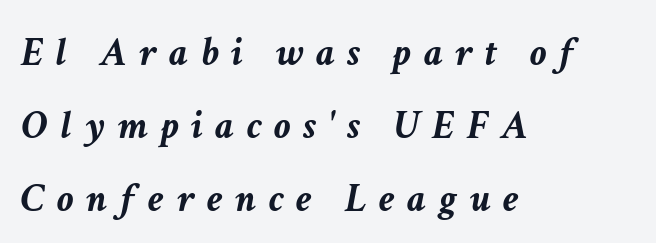
You could only call the tracking loose — the letters float apart. Each letter keeps its own natural width here, so spacing adapts to shape. Has an underline been added? It has not. Horizontally, the lines are justified to the leading edge only. Rendered with sloped, italic letterforms. Plenty of ink on the page — the face is bold.
